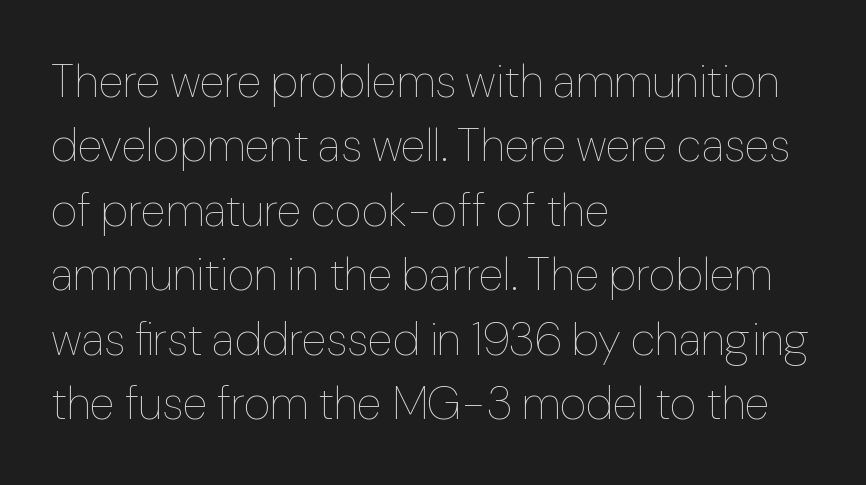
The image shows 46 px thin type, upright; set left-aligned, normal line spacing (1.4x), normal letter spacing, not underlined; low stroke contrast and a medium x-height.
